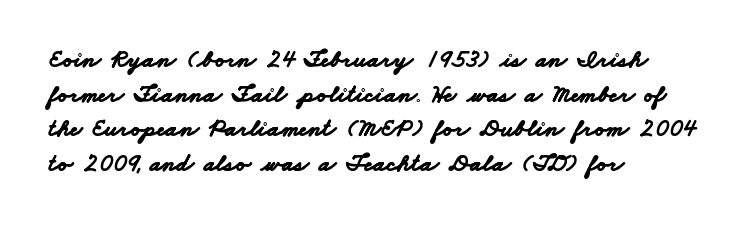
The image shows 25 px bold type; set left-aligned, normal line spacing (1.39x), normal letter spacing, not underlined.
